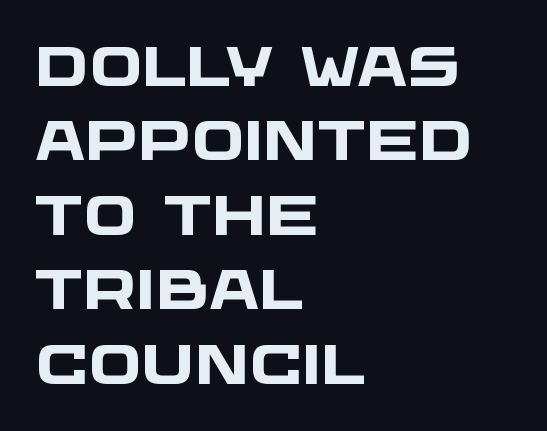
{"serif": "no", "bold": "yes", "weight": "heavy", "width": "wide", "stroke_contrast": "low", "x_height": "large", "monospaced": "no", "underline": "no", "align": "left", "line_spacing": "normal", "line_spacing_ratio": 1.33, "letter_spacing": "normal", "letter_spacing_em": 0.0, "glyph_px": 56}
